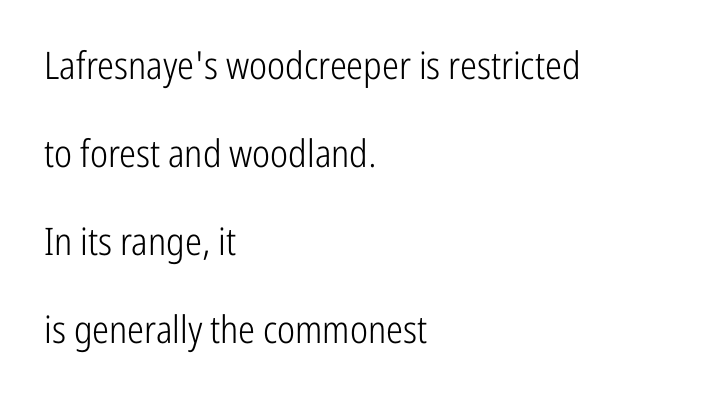
The vertical gap from one line to the next is large. Stroke mass is kept to a normal reading level or below. The text was rendered using a sans face with plain stroke endings. Character widths vary here, with narrow letters taking less room than wide ones.
